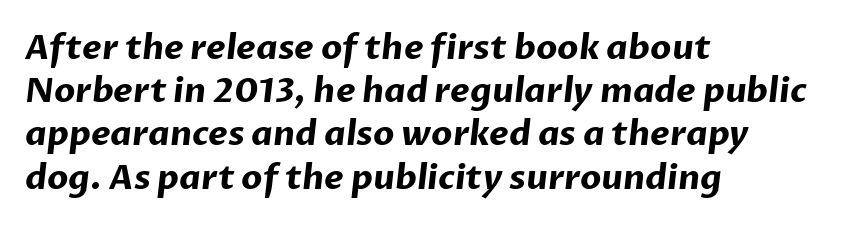
{"serif": "no", "bold": "yes", "weight": "bold", "width": "normal", "stroke_contrast": "low", "x_height": "medium", "monospaced": "no", "underline": "no", "align": "left", "line_spacing": "normal", "line_spacing_ratio": 1.27, "letter_spacing": "normal", "letter_spacing_em": 0.0, "glyph_px": 34}
